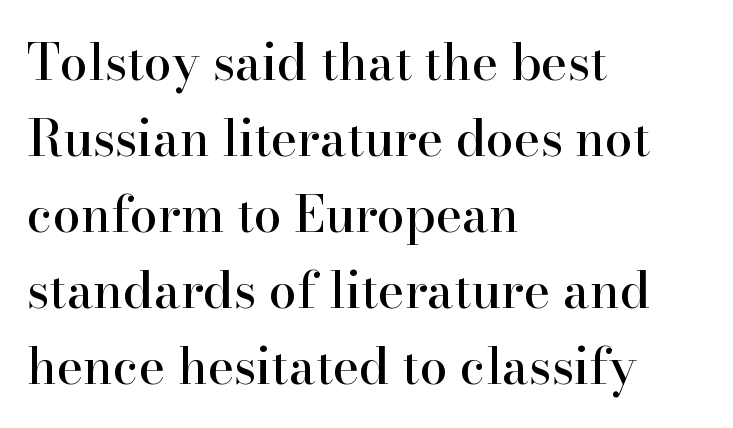
Inter-character spacing is left at the font's built-in metrics. Italic: no, the glyphs are upright roman. The rows are spaced the way most documents space them. Check where the strokes stop: tiny serifs finish them off. One-word summary of the alignment: left.
